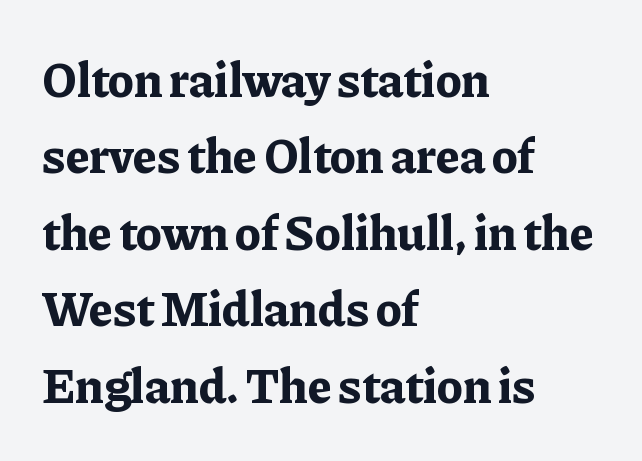
Q: Is the text bold? A: Yes.
Q: Is the text italic (slanted)? A: No, it is upright.
Q: Is the typeface a serif or a sans-serif typeface? A: Serif.
Q: Is the text underlined? A: No.
Q: How is the paragraph aligned? A: Left-aligned.
Q: Is the spacing between letters normal or unusually wide? A: Normal.
Q: Is the spacing between lines tight, normal or loose? A: Normal.
Q: Width (condensed, normal, or wide)? A: Normal.
Q: Stroke contrast? A: Low.
Q: x-height? A: Medium.
Q: Monospaced? A: No.
